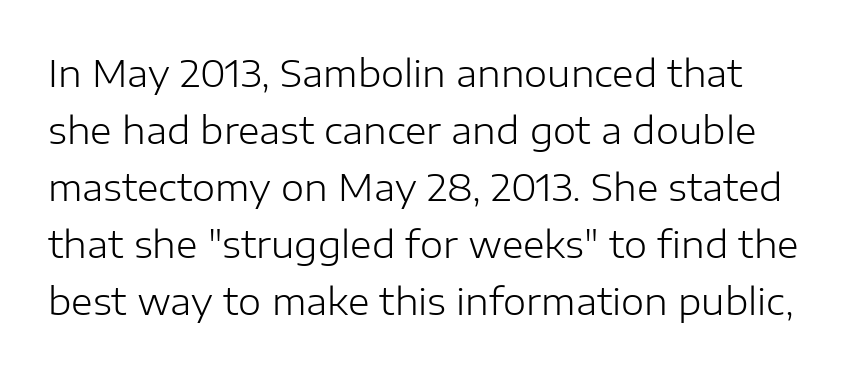
Honestly, there is no underline to notice here at all. No extra tracking has been applied to these lines. You could not count columns in this text — the font is proportionally spaced. This sample keeps an unexceptional amount of space between lines.
